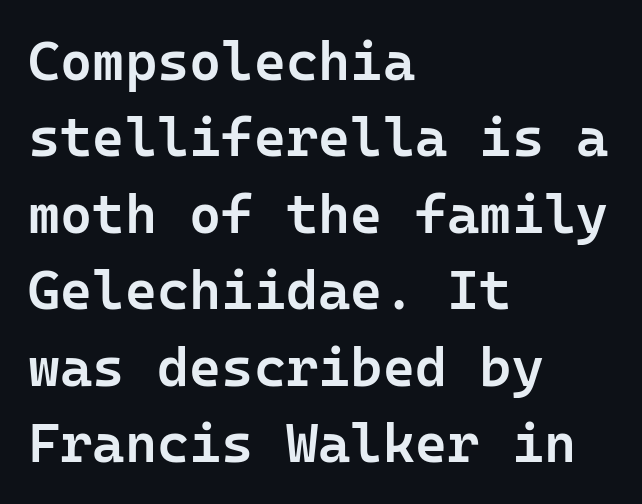
Q: Is the text bold? A: Semi-bold.
Q: Is the text italic (slanted)? A: No, it is upright.
Q: Is the typeface a serif or a sans-serif typeface? A: Sans-serif.
Q: Is the text underlined? A: No.
Q: How is the paragraph aligned? A: Left-aligned.
Q: Is the spacing between letters normal or unusually wide? A: Normal.
Q: Is the spacing between lines tight, normal or loose? A: Normal.
Q: Width (condensed, normal, or wide)? A: Normal.
Q: Stroke contrast? A: Low.
Q: x-height? A: Medium.
